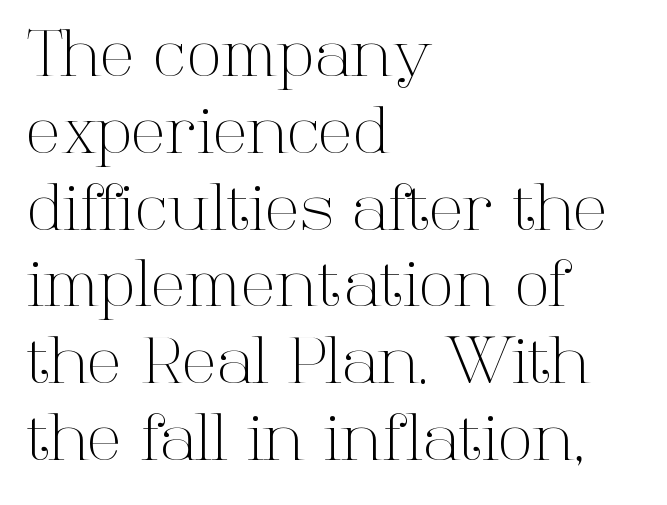
{"serif": "yes", "italic": "no", "bold": "no", "weight": "light", "width": "normal", "stroke_contrast": "high", "x_height": "medium", "monospaced": "no", "underline": "no", "align": "left", "line_spacing_ratio": 1.2, "letter_spacing": "normal", "letter_spacing_em": 0.0, "glyph_px": 64}
